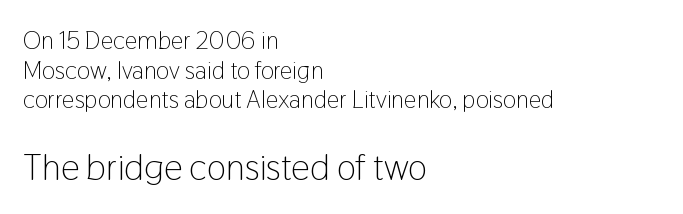
{"serif": "no", "italic": "no", "bold": "no", "weight": "light", "width": "condensed", "stroke_contrast": "low", "x_height": "medium", "monospaced": "no", "underline": "no", "align": "left", "line_spacing_ratio": 1.19, "letter_spacing": "normal", "letter_spacing_em": 0.0, "larger_block": "second", "size_ratio": 1.48, "glyph_px": 37}
